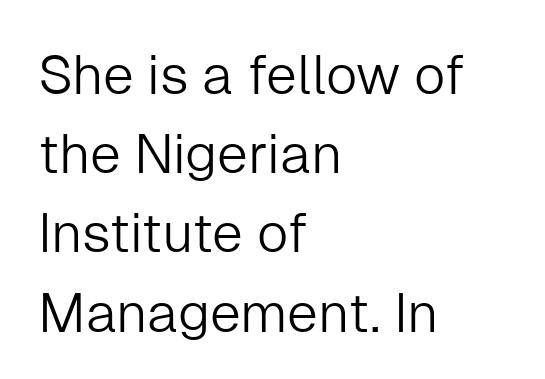
The glyphs in this specimen are sans serif. Only glyphs here, with clear space below each row. If you drew a ruler down the left edge, every line would touch it. The letterforms sit shoulder to shoulder at normal distance. This is not heavy type; no bold has been used. Spacing verdict: proportional, widths tailored to each character.
